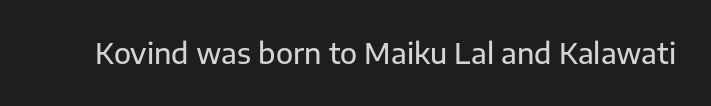
Tracking here is standard; glyphs follow each other at the usual distance. You can tell it's not italic because the verticals are truly vertical. Typographically, this falls in the sans-serif category. The letters advance in unequal steps, a hallmark of proportional type. No word sits above an underline.
